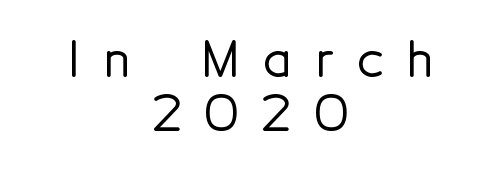
Q: Is the text italic (slanted)? A: No, it is upright.
Q: Is the typeface a serif or a sans-serif typeface? A: Sans-serif.
Q: Is the text underlined? A: No.
Q: How is the paragraph aligned? A: Centered.
Q: Is the spacing between letters normal or unusually wide? A: Unusually wide.
Q: Is the spacing between lines tight, normal or loose? A: Tight.
Q: Width (condensed, normal, or wide)? A: Normal.
Q: x-height? A: Medium.
Q: Monospaced? A: No.
